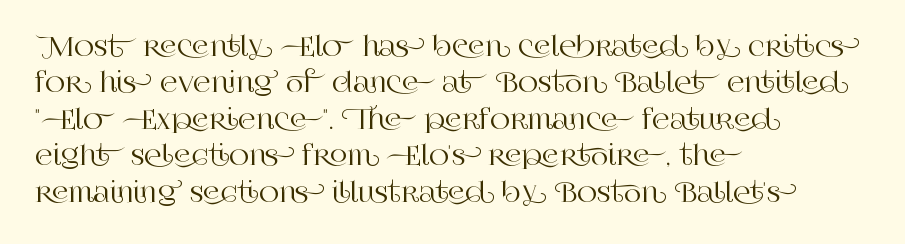
{"italic": "no", "underline": "no", "align": "left", "line_spacing": "normal", "line_spacing_ratio": 1.35, "letter_spacing": "normal", "letter_spacing_em": 0.0, "glyph_px": 27}
